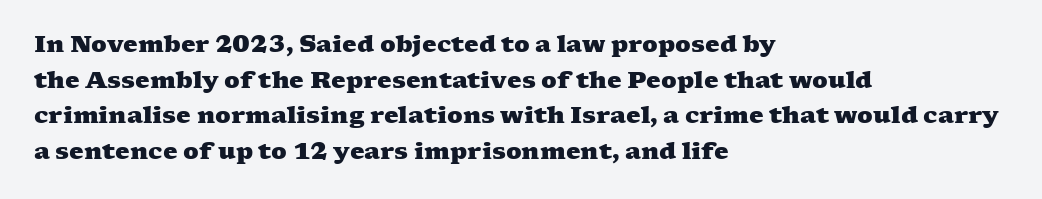
The lines are quadded left. How would I describe the line gaps? Plain and ordinary. The passage shown has conventional tracking throughout. Heft: maximum for text — a bold. The gap between lines stays unmarked.
